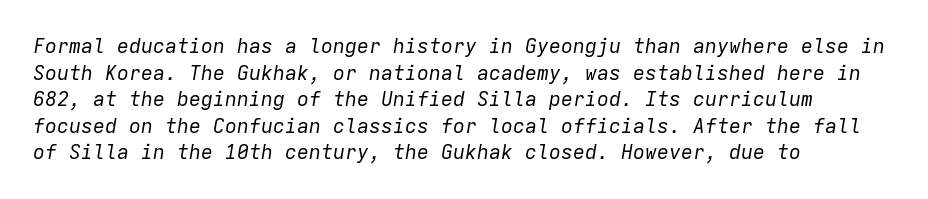
The image shows 20 px text type, italic (leaning right); set left-aligned, normal line spacing (1.33x), normal letter spacing, not underlined.
